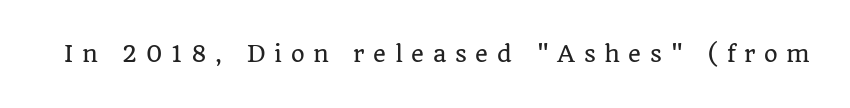
Q: Is the text italic (slanted)? A: No, it is upright.
Q: Is the text underlined? A: No.
Q: Is the spacing between letters normal or unusually wide? A: Unusually wide.
